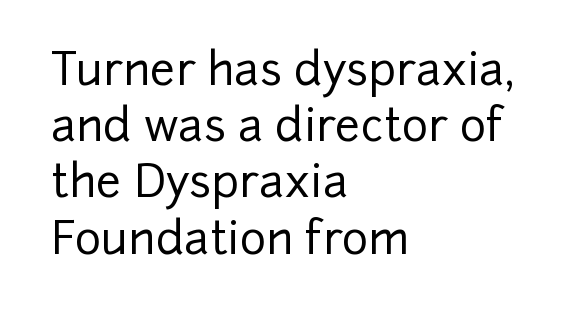
Q: Is the text italic (slanted)? A: No, it is upright.
Q: Is the typeface a serif or a sans-serif typeface? A: Sans-serif.
Q: Is the text underlined? A: No.
Q: How is the paragraph aligned? A: Left-aligned.
Q: Is the spacing between letters normal or unusually wide? A: Normal.
Q: Is the spacing between lines tight, normal or loose? A: Normal.
Q: Width (condensed, normal, or wide)? A: Normal.
Q: Stroke contrast? A: Low.
Q: x-height? A: Medium.
Q: Monospaced? A: No.
